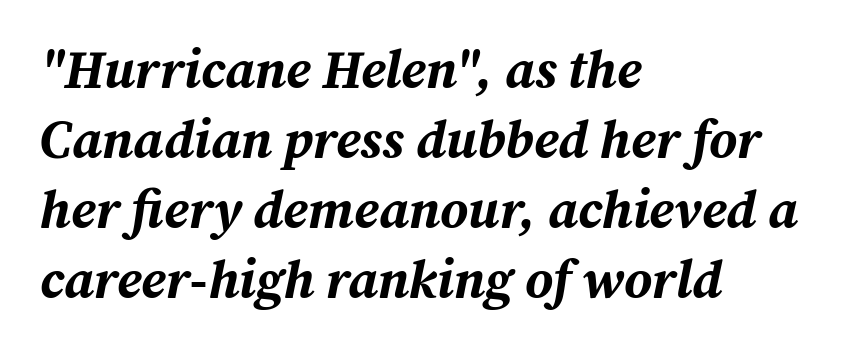
Bold? Absolutely — the strokes are thick and heavy. Is the letter spacing exaggerated? No — it looks like the ordinary default. Character widths vary here, with narrow letters taking less room than wide ones. The rag falls on the right side of this text block.
